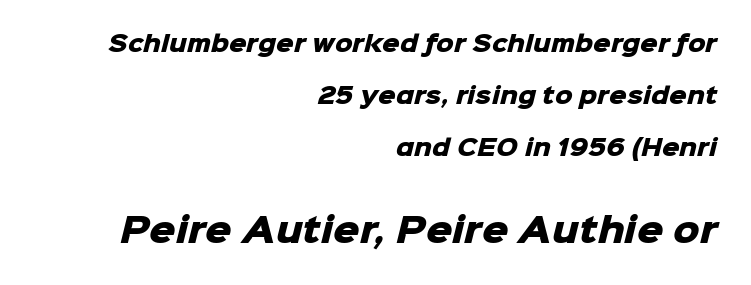
The vertical gap from one line to the next is large. Descenders are the only things crossing below the line. Strokes here are thick enough to call this a true bold. Do the characters align in a grid? No, the font is proportional.
